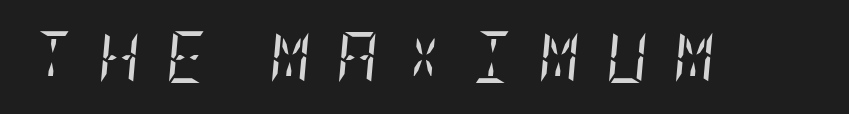
The rendering inserts visible extra space after every character. No heavy texture on the line: the type isn't bold. Characters are canted at an angle relative to the baseline's perpendicular. Words float on clear page, feet unadorned.
